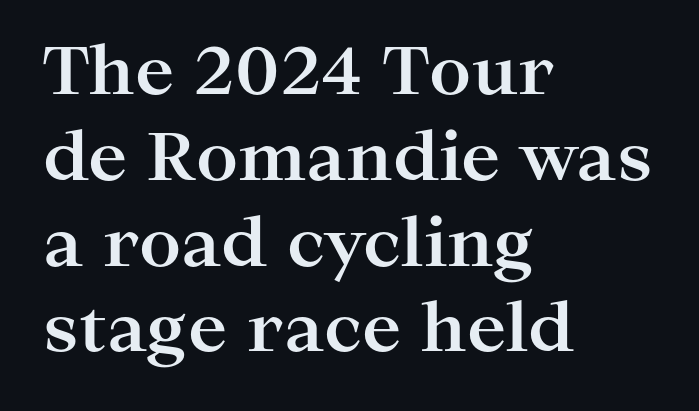
Q: Is the text bold? A: Yes.
Q: Is the text italic (slanted)? A: No, it is upright.
Q: Is the typeface a serif or a sans-serif typeface? A: Serif.
Q: Is the text underlined? A: No.
Q: How is the paragraph aligned? A: Left-aligned.
Q: Is the spacing between letters normal or unusually wide? A: Normal.
Q: Is the spacing between lines tight, normal or loose? A: Normal.
Q: Width (condensed, normal, or wide)? A: Wide.
Q: Stroke contrast? A: High.
Q: x-height? A: Medium.
Q: Monospaced? A: No.
